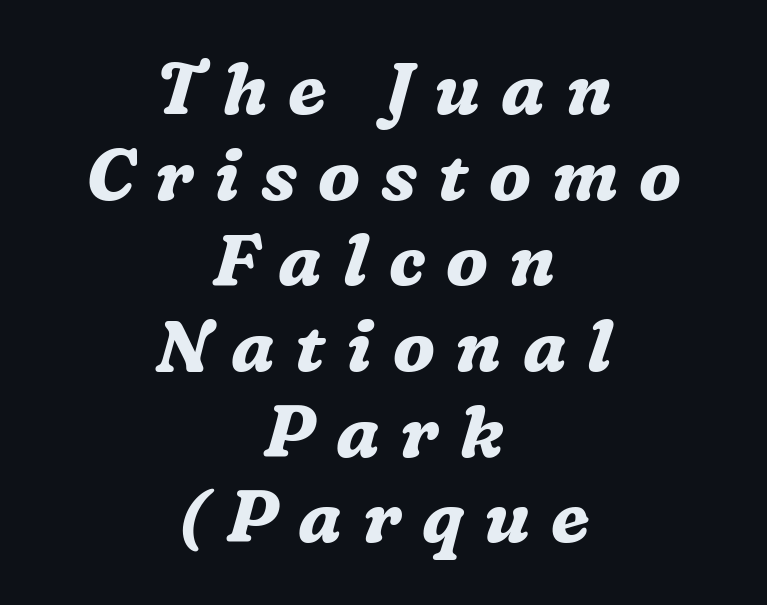
The image shows 72 px bold serif type, italic (leaning right); set centered, line spacing 1.19x, unusually wide letter spacing (+0.29 em), not underlined; medium stroke contrast and a medium x-height.
